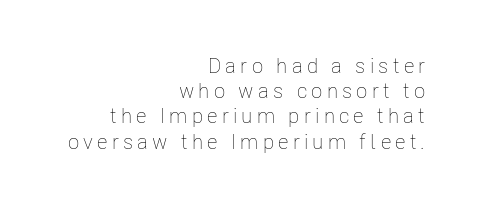
The image shows 21 px text type, upright; set right-aligned, line spacing 1.2x, unusually wide letter spacing (+0.2 em), not underlined.
